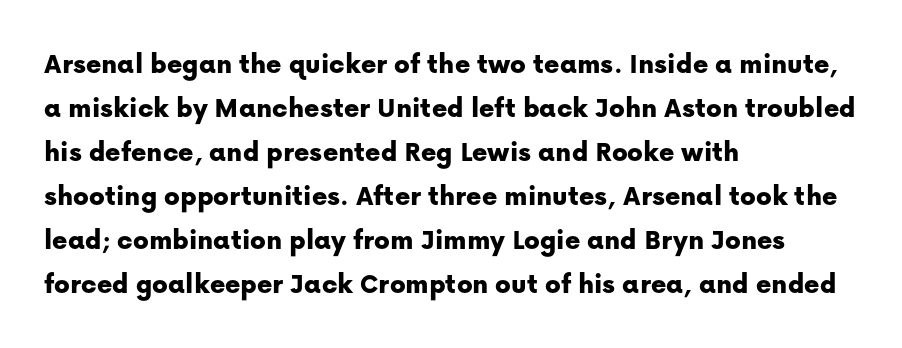
Q: Is the text italic (slanted)? A: No, it is upright.
Q: Is the typeface a serif or a sans-serif typeface? A: Sans-serif.
Q: Is the text underlined? A: No.
Q: How is the paragraph aligned? A: Left-aligned.
Q: Is the spacing between letters normal or unusually wide? A: Normal.
Q: Is the spacing between lines tight, normal or loose? A: Normal.
Q: Width (condensed, normal, or wide)? A: Normal.
Q: Stroke contrast? A: Low.
Q: x-height? A: Medium.
Q: Monospaced? A: No.
